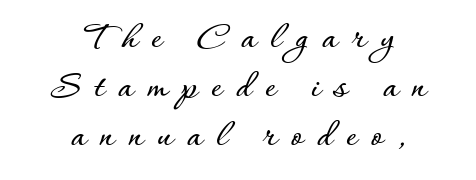
{"width": "normal", "stroke_contrast": "low", "x_height": "small", "monospaced": "no", "underline": "no", "align": "center", "line_spacing_ratio": 1.23, "letter_spacing": "wide", "letter_spacing_em": 0.35, "glyph_px": 40}
